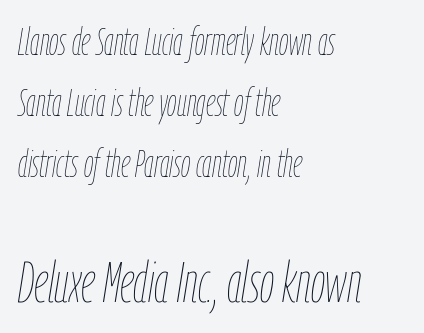
Q: Is the text bold? A: No.
Q: Is the text italic (slanted)? A: Yes, it leans right by about 9 degrees.
Q: Is the text underlined? A: No.
Q: How is the paragraph aligned? A: Left-aligned.
Q: Is the spacing between letters normal or unusually wide? A: Normal.
Q: Is the spacing between lines tight, normal or loose? A: Normal.
Q: Which block of text is set in a larger size, the first (top) or the second (bottom)? A: The second (bottom) one.
Q: Width (condensed, normal, or wide)? A: Condensed.
Q: Stroke contrast? A: Low.
Q: x-height? A: Medium.
Q: Monospaced? A: No.
